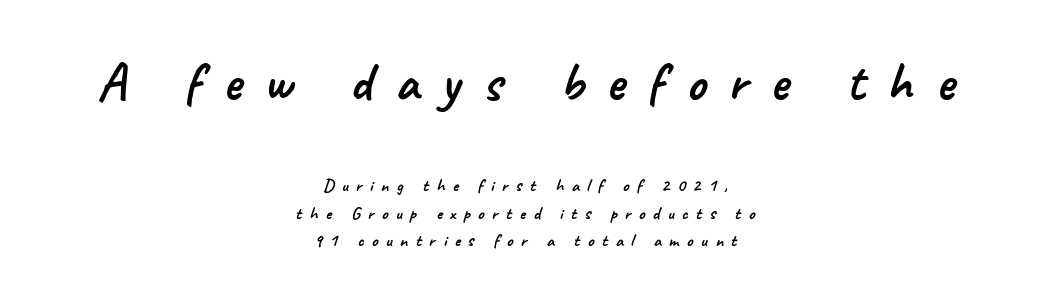
The baseline area is clear. Is the block centered? Yes — each line is placed symmetrically about the middle. Size contrast runs from large at the top to small at the bottom. Summary of vertical rhythm: regular, with standard interline spacing. Look at the tracking — it's clearly loosened, letters drifting apart. Do the characters align in a grid? No, the font is proportional.
